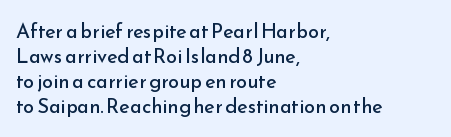
Q: Is the text bold? A: No.
Q: Is the text italic (slanted)? A: No, it is upright.
Q: Is the text underlined? A: No.
Q: How is the paragraph aligned? A: Left-aligned.
Q: Is the spacing between letters normal or unusually wide? A: Normal.
Q: Is the spacing between lines tight, normal or loose? A: Normal.
